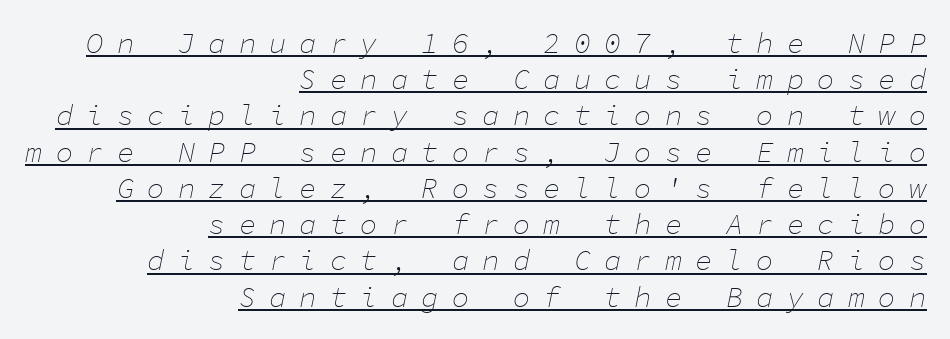
The image shows 29 px thin type, italic (leaning right), monospaced; set right-aligned, normal line spacing (1.25x), unusually wide letter spacing (+0.45 em), underlined; low stroke contrast and a medium x-height.
